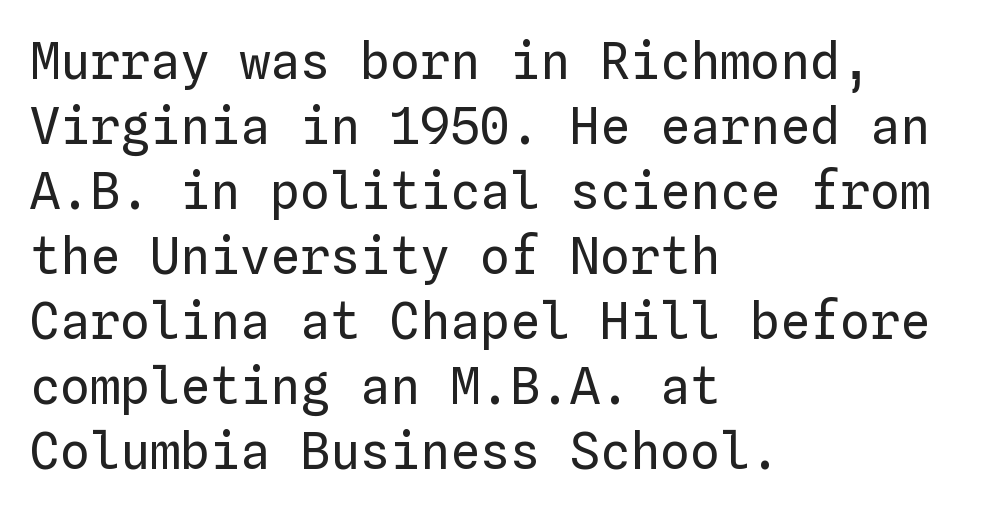
The weight tops out at a normal text grade. Italic: no, the glyphs are upright roman. Here the designer chose a console-style face with uniform glyph widths. Look at the tracking — it's just the regular setting, nothing added. What's the leading like? Ordinary, nothing unusual.
